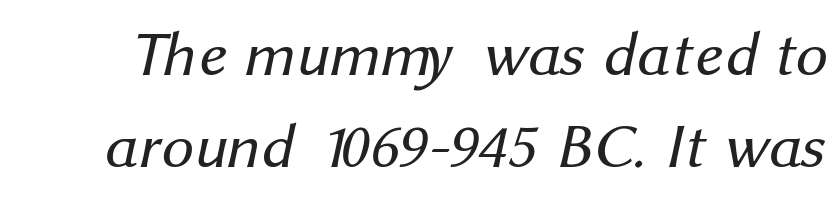
The image shows 64 px regular-weight sans-serif type; set normal line spacing (1.43x), normal letter spacing, not underlined; medium stroke contrast and a medium x-height.
